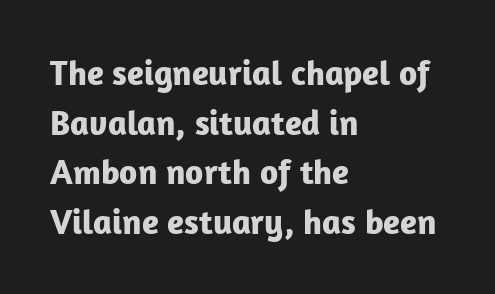
{"serif": "no", "italic": "no", "bold": "yes", "weight": "bold", "width": "normal", "stroke_contrast": "low", "x_height": "medium", "monospaced": "no", "underline": "no", "align": "left", "line_spacing": "normal", "line_spacing_ratio": 1.42, "letter_spacing": "normal", "letter_spacing_em": 0.0, "glyph_px": 35}
